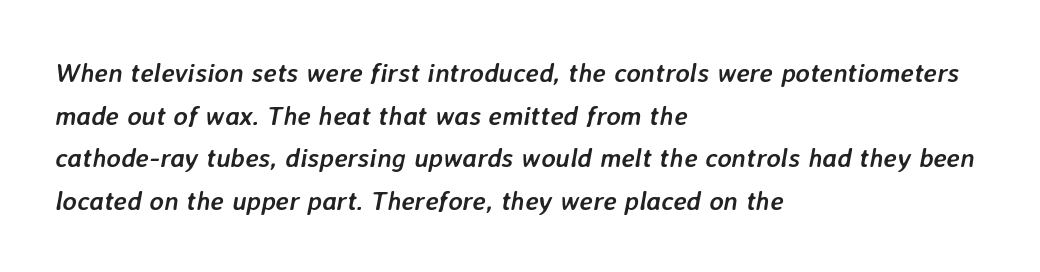
Q: Is the text bold? A: Yes.
Q: Is the text italic (slanted)? A: Yes, it leans right by about 7 degrees.
Q: Is the text underlined? A: No.
Q: How is the paragraph aligned? A: Left-aligned.
Q: Is the spacing between letters normal or unusually wide? A: Normal.
Q: Is the spacing between lines tight, normal or loose? A: Normal.
